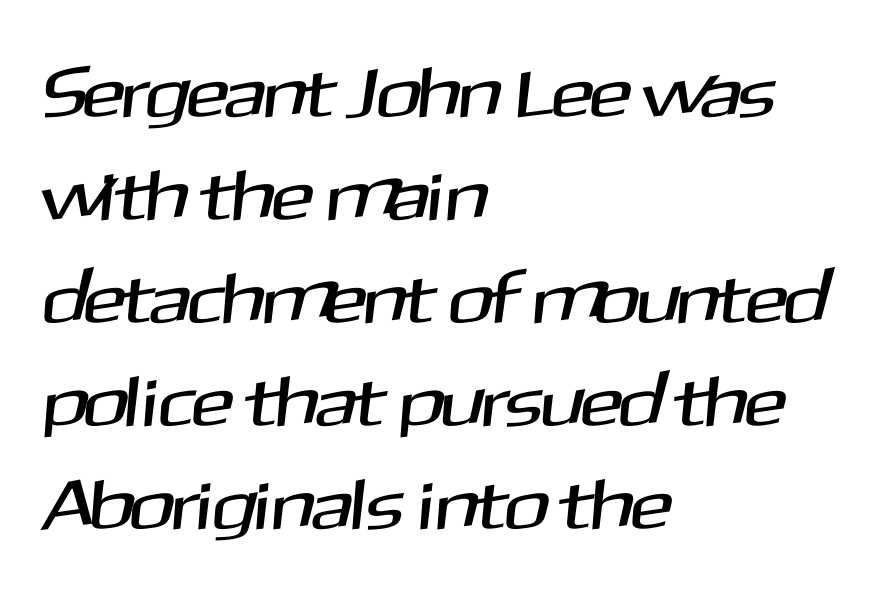
The image shows 71 px sans-serif type; set left-aligned, normal line spacing (1.45x), normal letter spacing, not underlined; medium stroke contrast and a medium x-height.
